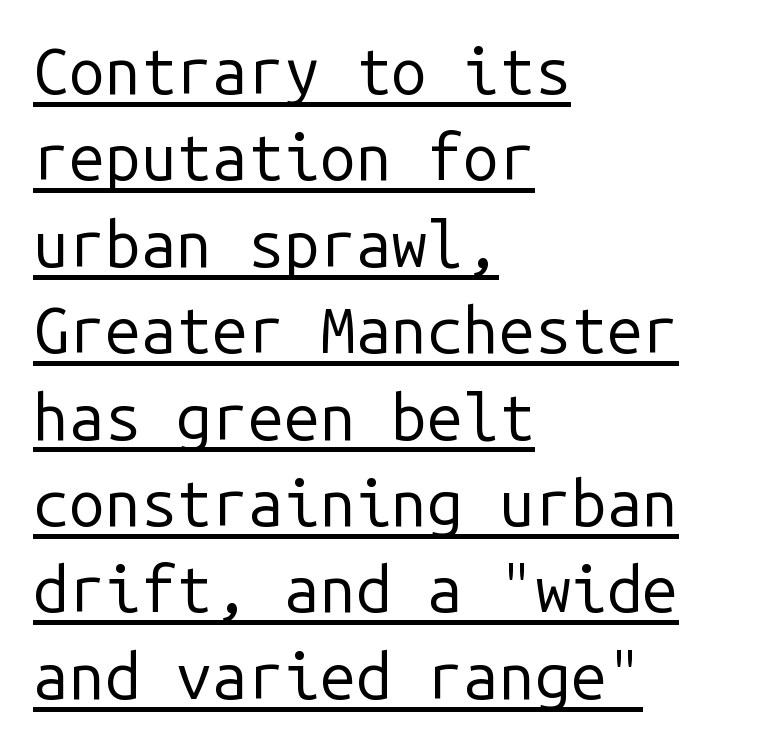
{"serif": "no", "italic": "no", "bold": "no", "weight": "regular", "width": "normal", "stroke_contrast": "low", "x_height": "medium", "monospaced": "yes", "underline": "yes", "align": "left", "line_spacing": "normal", "line_spacing_ratio": 1.35, "letter_spacing": "normal", "letter_spacing_em": 0.0, "glyph_px": 64}
